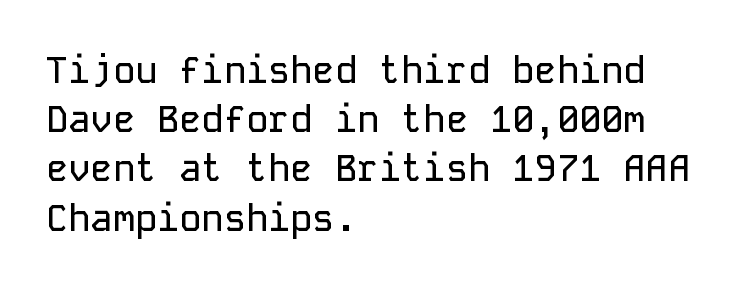
Q: Is the text italic (slanted)? A: No, it is upright.
Q: Is the typeface a serif or a sans-serif typeface? A: Sans-serif.
Q: Is the text underlined? A: No.
Q: How is the paragraph aligned? A: Left-aligned.
Q: Is the spacing between letters normal or unusually wide? A: Normal.
Q: Is the spacing between lines tight, normal or loose? A: Normal.
Q: Width (condensed, normal, or wide)? A: Normal.
Q: Stroke contrast? A: Low.
Q: x-height? A: Medium.
Q: Monospaced? A: Yes.
